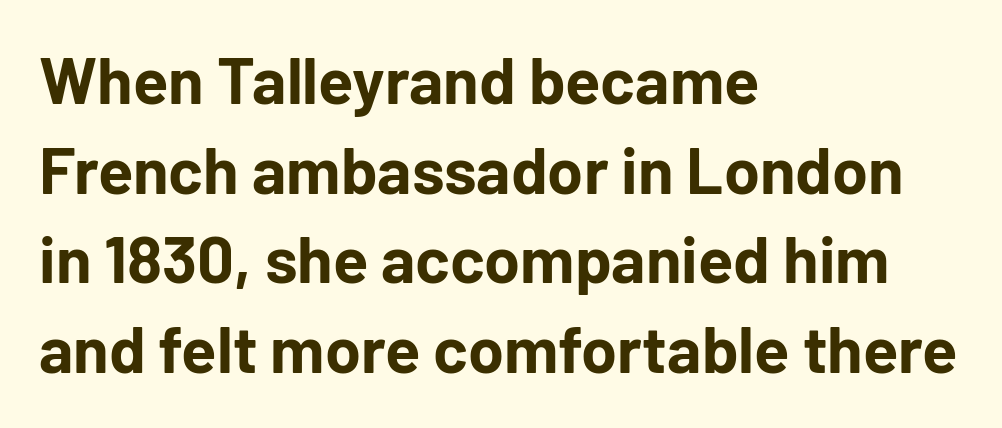
Examine the stroke ends and you'll find no serifs. Compared with a centered layout, this one pins lines to the left instead. A bare baseline throughout the passage. Do the characters align in a grid? No, the font is proportional. Regarding leading, the lines here are spaced in the standard way. A roman cut, with each character standing at attention.
